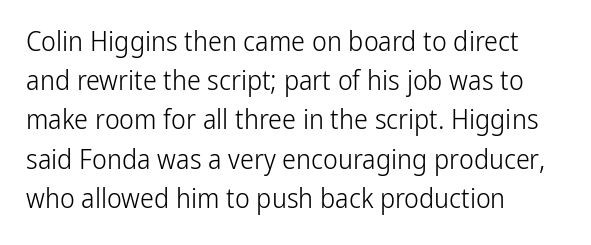
{"serif": "no", "italic": "no", "bold": "no", "weight": "light", "width": "condensed", "stroke_contrast": "low", "x_height": "medium", "monospaced": "no", "underline": "no", "align": "left", "line_spacing": "normal", "line_spacing_ratio": 1.4, "letter_spacing": "normal", "letter_spacing_em": 0.0, "glyph_px": 28}
